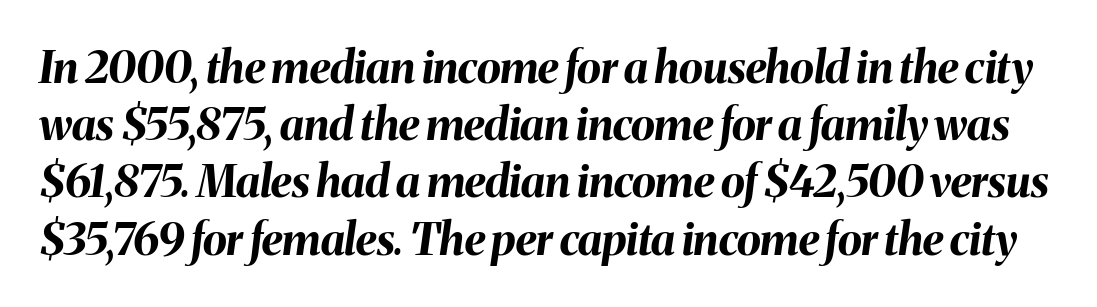
Thick stems and heavy bowls — unmistakably bold. These lines were composed using italics. Beneath every word, the page is bare. You could not count columns in this text — the font is proportionally spaced. Is the letter spacing exaggerated? No — it looks like the ordinary default. What's the leading like? Ordinary, nothing unusual.
